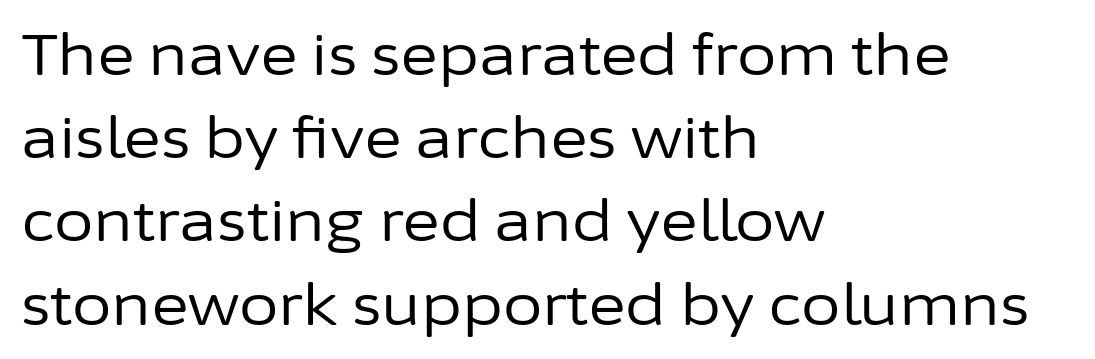
Q: Is the text bold? A: No.
Q: Is the text italic (slanted)? A: No, it is upright.
Q: Is the typeface a serif or a sans-serif typeface? A: Sans-serif.
Q: Is the text underlined? A: No.
Q: How is the paragraph aligned? A: Left-aligned.
Q: Is the spacing between letters normal or unusually wide? A: Normal.
Q: Is the spacing between lines tight, normal or loose? A: Normal.
Q: Width (condensed, normal, or wide)? A: Normal.
Q: Stroke contrast? A: Low.
Q: x-height? A: Medium.
Q: Monospaced? A: No.
